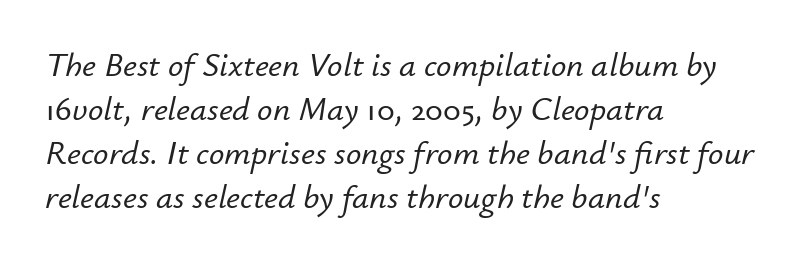
{"italic": "yes", "lean": "right", "slant_degrees": 12, "width": "normal", "stroke_contrast": "low", "x_height": "small", "monospaced": "no", "underline": "no", "align": "left", "line_spacing": "normal", "line_spacing_ratio": 1.29, "letter_spacing": "normal", "letter_spacing_em": 0.0, "glyph_px": 34}
